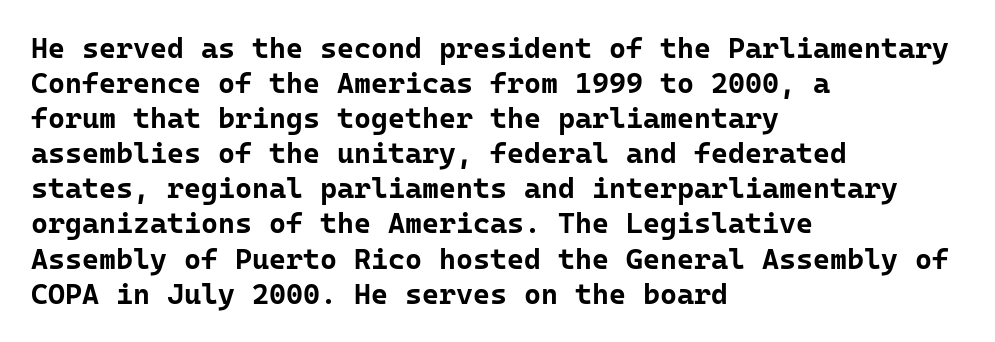
No italicization has been applied; the sample stays upright. Leftover space on each line is placed entirely after the last word. The letters march in equal steps, a hallmark of fixed-pitch type. Nope, no serifs anywhere on these letters. What weight is shown? A full bold with thick strokes. There is no visible air inserted between adjacent glyphs.
